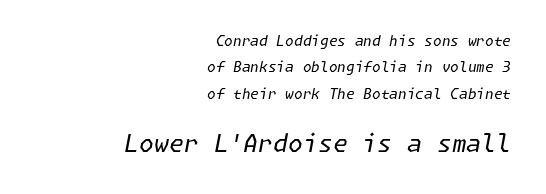
Q: Is the text bold? A: No.
Q: Is the text italic (slanted)? A: Yes, it leans right by about 11 degrees.
Q: Is the text underlined? A: No.
Q: How is the paragraph aligned? A: Right-aligned.
Q: Is the spacing between letters normal or unusually wide? A: Normal.
Q: Which block of text is set in a larger size, the first (top) or the second (bottom)? A: The second (bottom) one.
